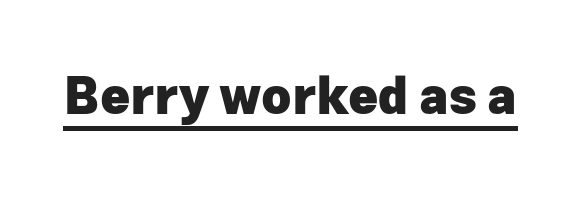
The designer went with a sans here, leaving each stem footless. Think of a printed novel: that variable character pitch is what you see here. The rendered words wear a rule along their underside. Rendered with straight, roman letterforms. Bold? Absolutely — the strokes are thick and heavy. Tracking value appears to be zero — textbook default spacing.
